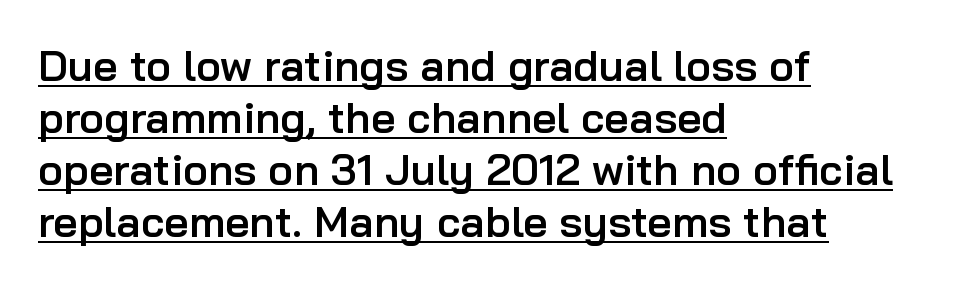
The image shows 43 px semibold sans-serif type, upright; set left-aligned, line spacing 1.21x, normal letter spacing, underlined; low stroke contrast and a medium x-height.
